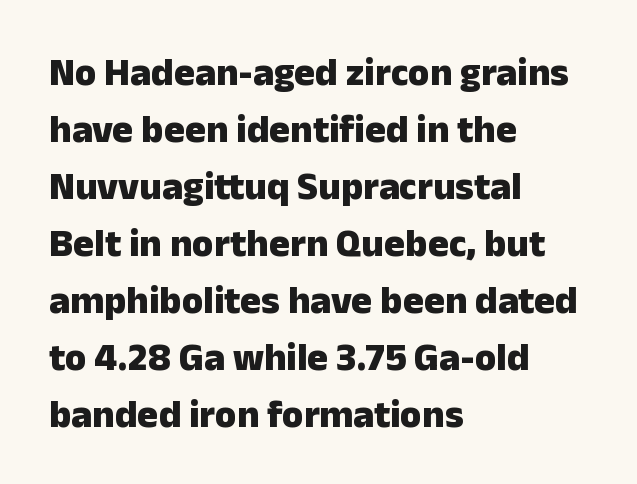
The image shows 39 px heavy sans-serif type, upright; set left-aligned, normal line spacing (1.46x), normal letter spacing, not underlined; low stroke contrast and a medium x-height.
